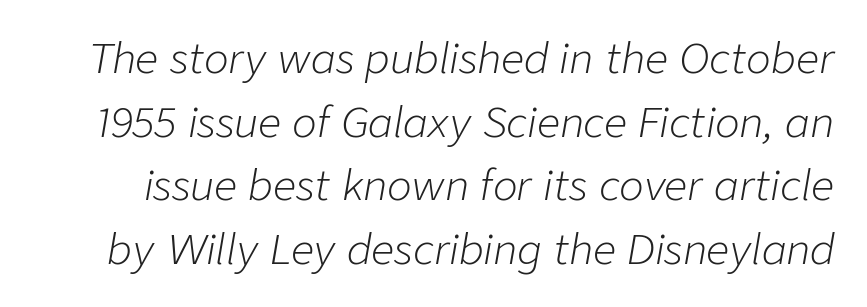
Q: Is the text bold? A: No.
Q: Is the text italic (slanted)? A: Yes, it leans right by about 9 degrees.
Q: Is the text underlined? A: No.
Q: Is the spacing between letters normal or unusually wide? A: Normal.
Q: Is the spacing between lines tight, normal or loose? A: Normal.
Q: Width (condensed, normal, or wide)? A: Normal.
Q: Stroke contrast? A: Low.
Q: x-height? A: Medium.
Q: Monospaced? A: No.
